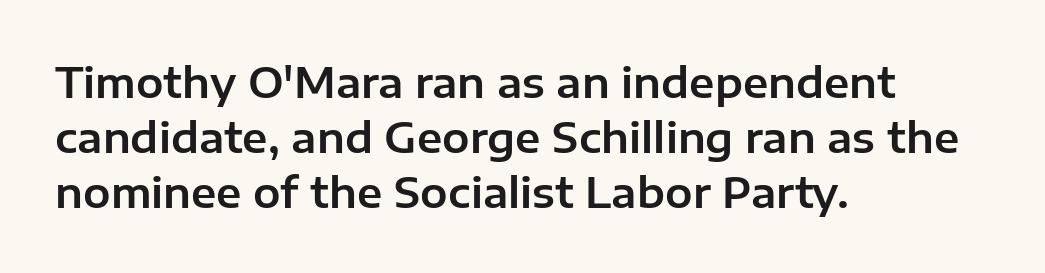
The image shows 41 px sans-serif type, upright; set left-aligned, normal line spacing (1.34x), normal letter spacing, not underlined; low stroke contrast and a medium x-height.
